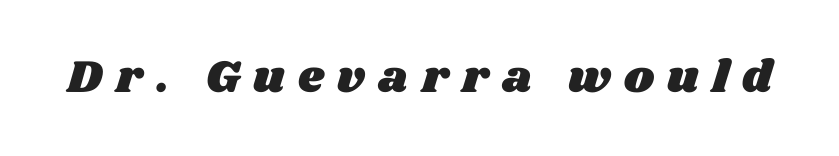
Underline: absent. Spacing between characters has been opened up far beyond the box default. The rendering uses natural spacing where letterforms have individual widths.
